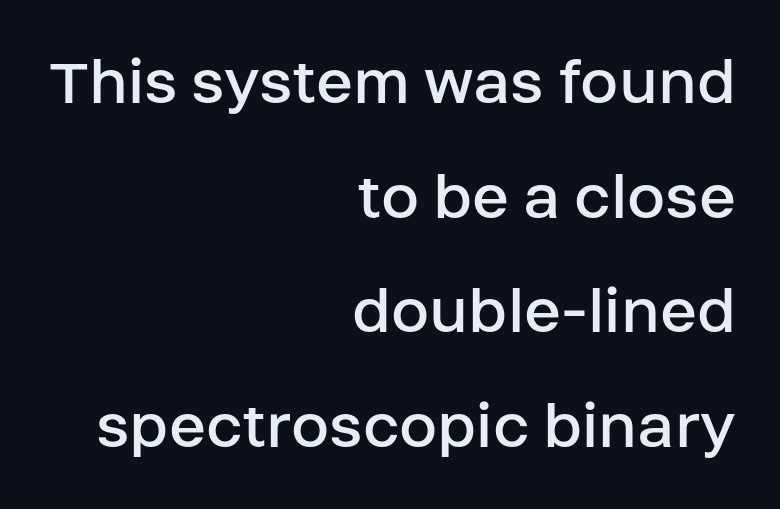
The image shows 69 px regular-weight sans-serif type, upright; set right-aligned, normal line spacing (1.66x), normal letter spacing, not underlined; low stroke contrast and a large x-height.
